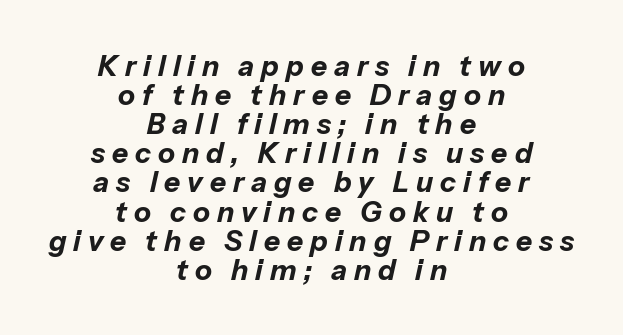
Yep, that's italic — everything's leaning. Varying glyph widths throughout — classic text-font behaviour. Weight check: bold — yes, fully. Words float on clear page, feet unadorned. Each new line begins almost immediately beneath the previous one.
